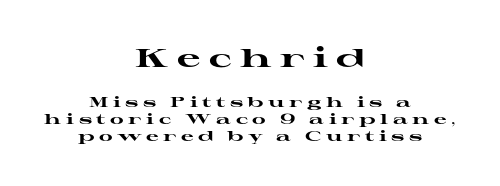
Posture: vertical. Thick stems and heavy bowls — unmistakably bold. Bare-footed words on every line. Where is the straight margin? There isn't one; the lines are centered. Character size in the leading block exceeds that of the trailing block. The face used here is rendered with a markedly widened letterfit.
